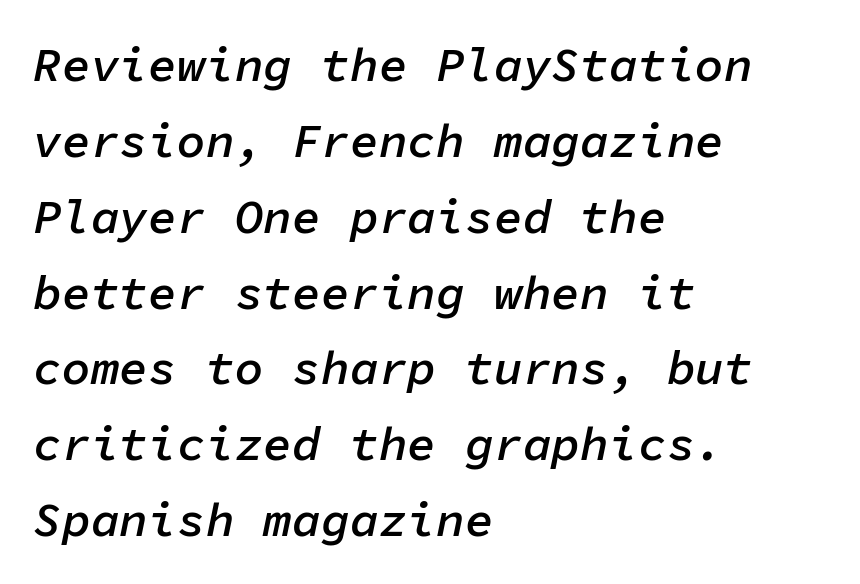
Every letter is mildly thick-stroked: semibold rather than bold. Horizontal bands of white between lines are of average thickness. The rendering applies a slant to the glyphs. Honestly, the letter spacing is just normal — you wouldn't notice it. The rendering uses typewriter-style spacing with identical character cells.
